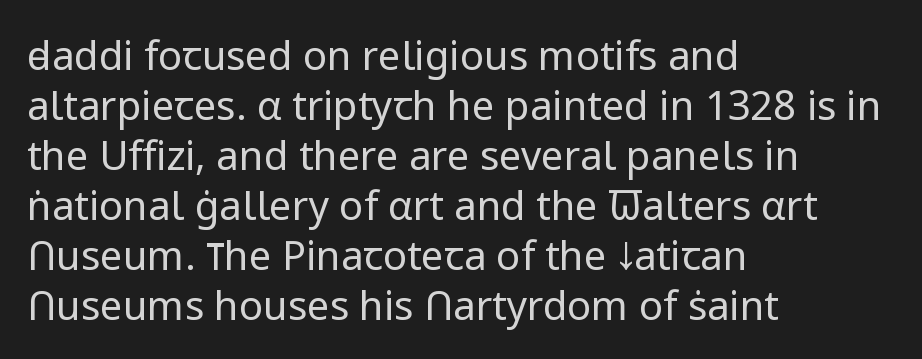
A classic flush-left, rag-right setting is used for this passage. The type is set solid horizontally, with unmodified tracking. If you drew a line through each stem, it would be perfectly vertical. This sample has the flowing, uneven cadence of proportional lettering.
